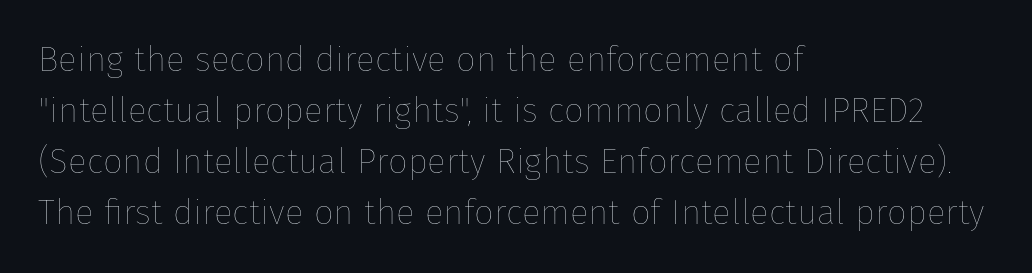
The image shows 35 px thin type, upright; set left-aligned, normal line spacing (1.46x), normal letter spacing, not underlined; low stroke contrast and a medium x-height.
